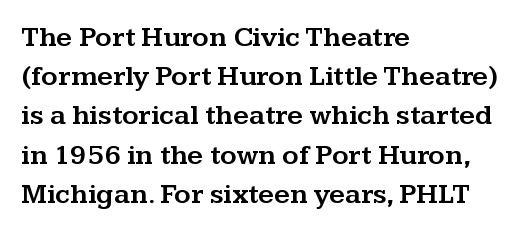
Q: Is the text italic (slanted)? A: No, it is upright.
Q: Is the typeface a serif or a sans-serif typeface? A: Serif.
Q: Is the text underlined? A: No.
Q: How is the paragraph aligned? A: Left-aligned.
Q: Is the spacing between letters normal or unusually wide? A: Normal.
Q: Is the spacing between lines tight, normal or loose? A: Normal.
Q: Width (condensed, normal, or wide)? A: Wide.
Q: Stroke contrast? A: Medium.
Q: x-height? A: Medium.
Q: Monospaced? A: No.
